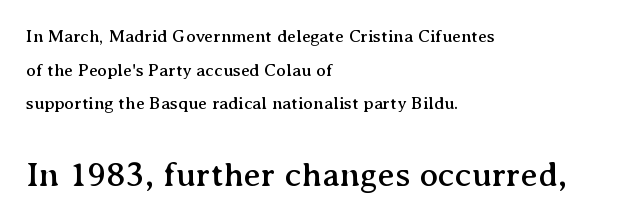
Q: Is the text italic (slanted)? A: No, it is upright.
Q: Is the typeface a serif or a sans-serif typeface? A: Serif.
Q: Is the text underlined? A: No.
Q: How is the paragraph aligned? A: Left-aligned.
Q: Is the spacing between letters normal or unusually wide? A: Normal.
Q: Which block of text is set in a larger size, the first (top) or the second (bottom)? A: The second (bottom) one.
Q: Width (condensed, normal, or wide)? A: Normal.
Q: Stroke contrast? A: Medium.
Q: x-height? A: Medium.
Q: Monospaced? A: No.
